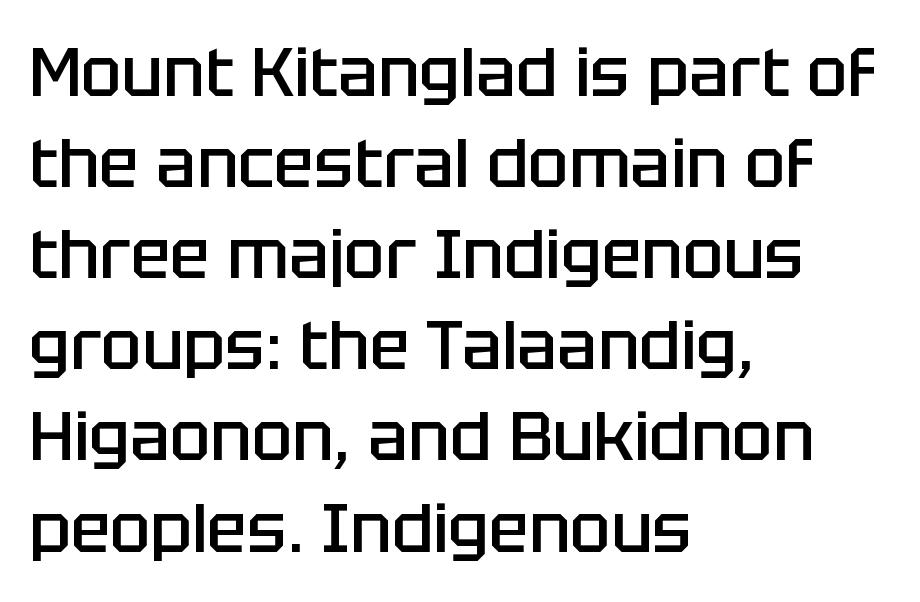
The image shows 67 px semibold sans-serif type, upright; set left-aligned, normal line spacing (1.36x), normal letter spacing, not underlined; low stroke contrast and a large x-height.
